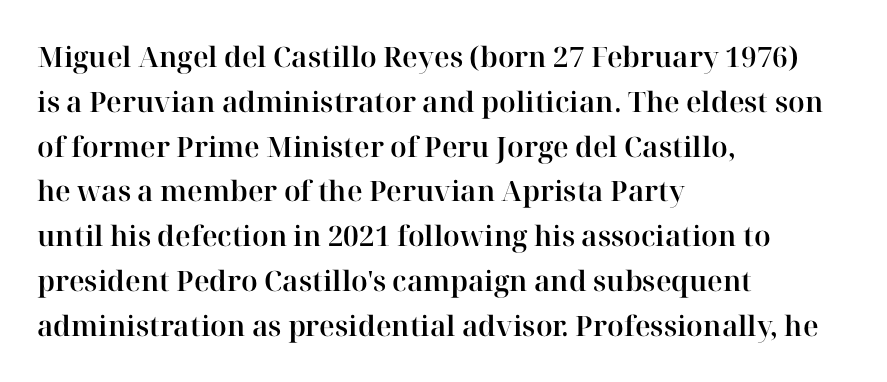
The lines are quadded left. The letters advance in unequal steps, a hallmark of proportional type. Typographically, this falls in the serif category. The area under the type is left untouched. The face used here is rendered with its standard letterfit.
